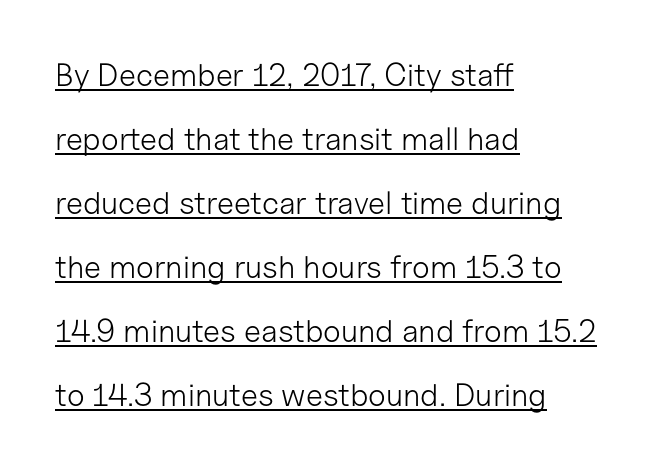
Examine the stroke ends and you'll find no serifs. Look at the tracking — it's just the regular setting, nothing added. Proportional: the letters do not fall into vertical columns. The words here are underlined. Vertical spacing — loose. Characters remain perfectly vertical along every line.
